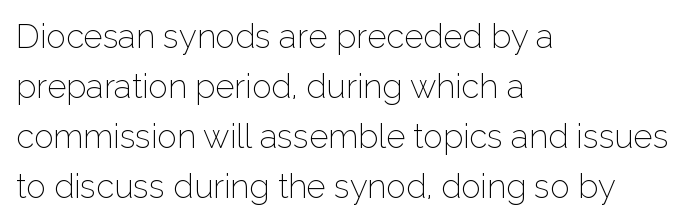
Q: Is the text bold? A: No.
Q: Is the text italic (slanted)? A: No, it is upright.
Q: Is the typeface a serif or a sans-serif typeface? A: Sans-serif.
Q: Is the text underlined? A: No.
Q: How is the paragraph aligned? A: Left-aligned.
Q: Is the spacing between letters normal or unusually wide? A: Normal.
Q: Is the spacing between lines tight, normal or loose? A: Normal.
Q: Width (condensed, normal, or wide)? A: Normal.
Q: Stroke contrast? A: Low.
Q: x-height? A: Medium.
Q: Monospaced? A: No.
